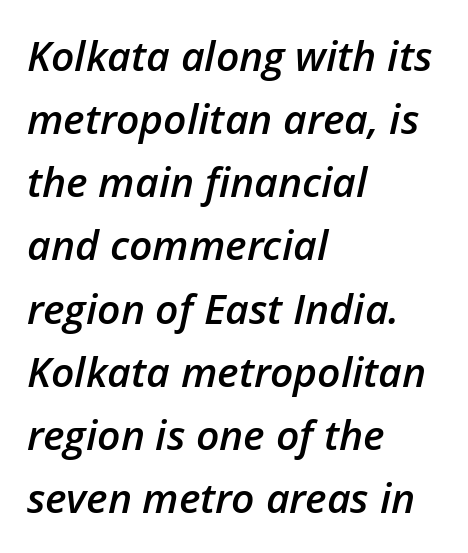
Compared with ordinary roman type, these characters are visibly tilted. Casual observation: everything's shoved over to the left. The rows are spaced the way most documents space them. The specimen omits any rule beneath the text block's lines. Firm but not heavy-handed strokes: this text is semibold.
